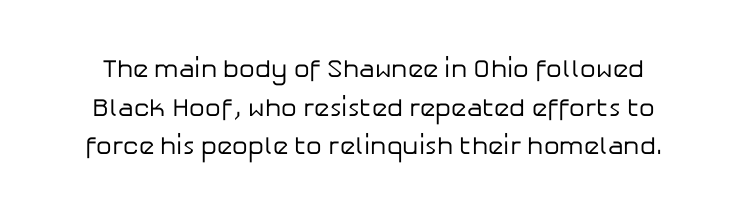
The image shows 25 px text type, upright; set normal line spacing (1.55x), normal letter spacing, not underlined.
